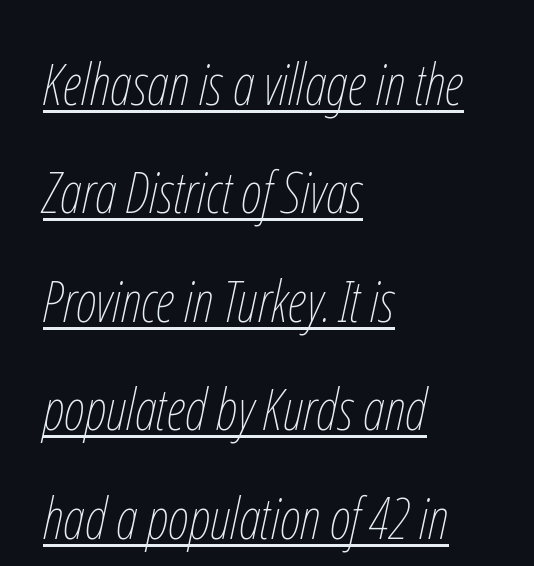
The image shows 58 px thin, condensed type, italic (leaning right); set left-aligned, line spacing 1.87x, normal letter spacing, underlined; low stroke contrast and a medium x-height.
